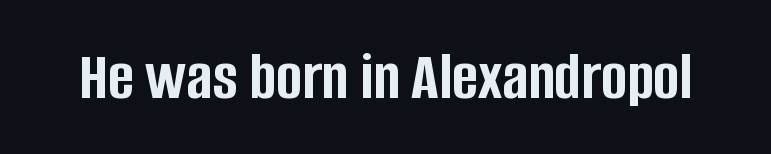
You can tell it's not italic because the verticals are truly vertical. Does extra space separate the letters? No, they use regular spacing. Each letter's strokes conclude bluntly, with no projecting serifs. Strong, thick strokes mark this as bold type. Do the characters align in a grid? No, the font is proportional. No word sits above an underline.
